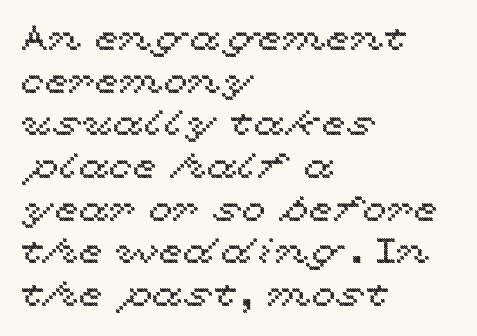
The image shows 35 px wide type; set left-aligned, line spacing 1.22x, normal letter spacing, not underlined; a medium x-height.
